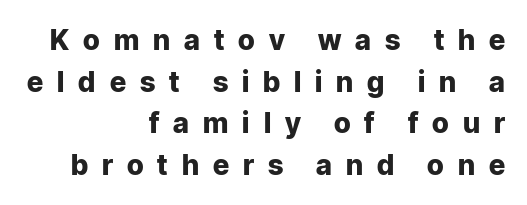
Q: Is the text bold? A: Yes.
Q: Is the text italic (slanted)? A: No, it is upright.
Q: Is the typeface a serif or a sans-serif typeface? A: Sans-serif.
Q: Is the text underlined? A: No.
Q: How is the paragraph aligned? A: Right-aligned.
Q: Is the spacing between letters normal or unusually wide? A: Unusually wide.
Q: Is the spacing between lines tight, normal or loose? A: Normal.
Q: Width (condensed, normal, or wide)? A: Normal.
Q: Stroke contrast? A: Low.
Q: x-height? A: Medium.
Q: Monospaced? A: No.
